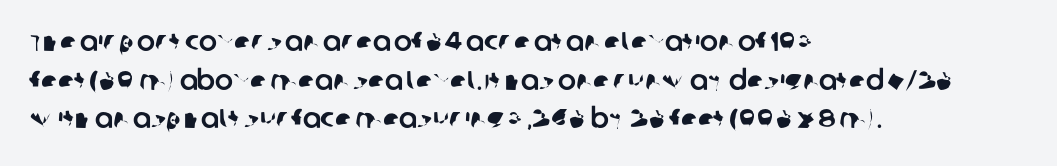
Q: Is the text underlined? A: No.
Q: How is the paragraph aligned? A: Left-aligned.
Q: Is the spacing between letters normal or unusually wide? A: Normal.
Q: Is the spacing between lines tight, normal or loose? A: Normal.
